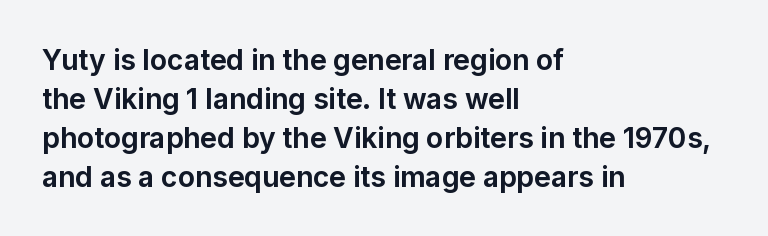
{"serif": "no", "italic": "no", "bold": "yes", "weight": "bold", "width": "normal", "stroke_contrast": "low", "x_height": "medium", "monospaced": "no", "underline": "no", "align": "left", "line_spacing": "normal", "line_spacing_ratio": 1.39, "letter_spacing": "normal", "letter_spacing_em": 0.0, "glyph_px": 28}
